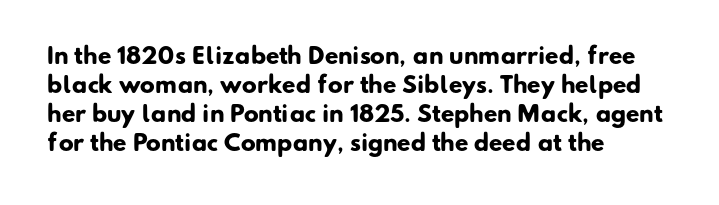
The image shows 22 px bold type; set left-aligned, normal line spacing (1.32x), normal letter spacing, not underlined.
